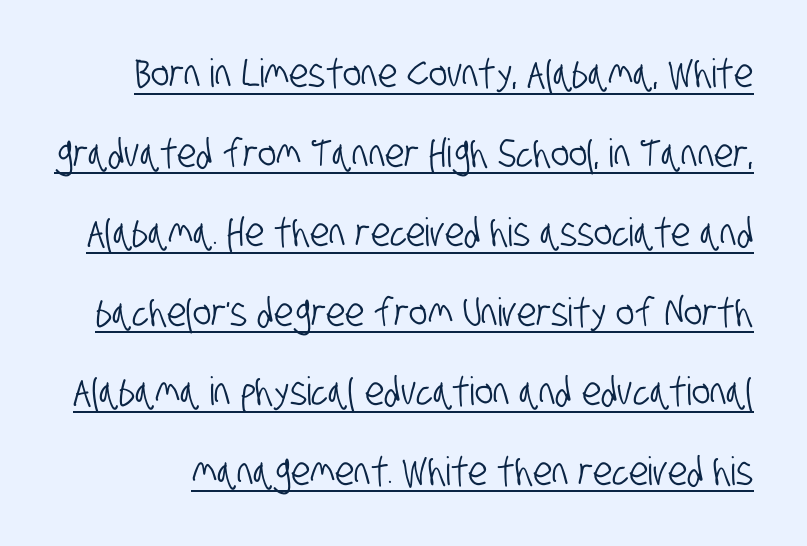
Q: Is the typeface a serif or a sans-serif typeface? A: Sans-serif.
Q: Is the text underlined? A: Yes.
Q: Is the spacing between letters normal or unusually wide? A: Normal.
Q: Is the spacing between lines tight, normal or loose? A: Loose.
Q: Width (condensed, normal, or wide)? A: Condensed.
Q: Stroke contrast? A: Low.
Q: x-height? A: Large.
Q: Monospaced? A: No.
